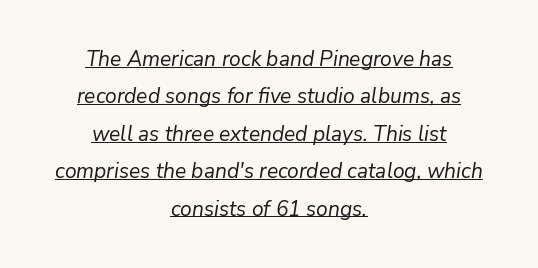
The line texture is even and compact thanks to regular tracking. If you drew a line through each stem, it would be angled. Underlining? Definitely there. Stroke mass is kept to a normal reading level or below.
